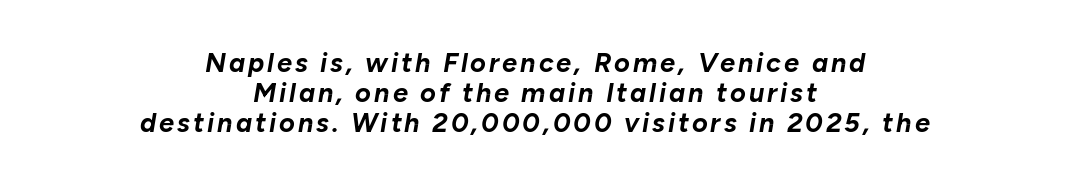
The image shows 27 px bold type, italic (leaning right); set centered, tight line spacing (1.12x), not underlined.
